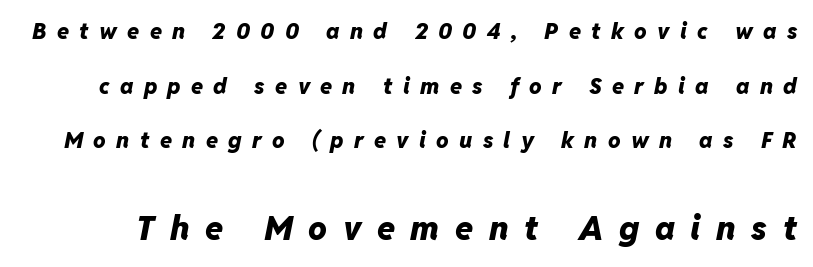
The image shows 33 px heavy type, italic (leaning right); set loose line spacing (2.48x), unusually wide letter spacing (+0.47 em), not underlined; the second (bottom) block is 1.5x larger; low stroke contrast and a medium x-height.
